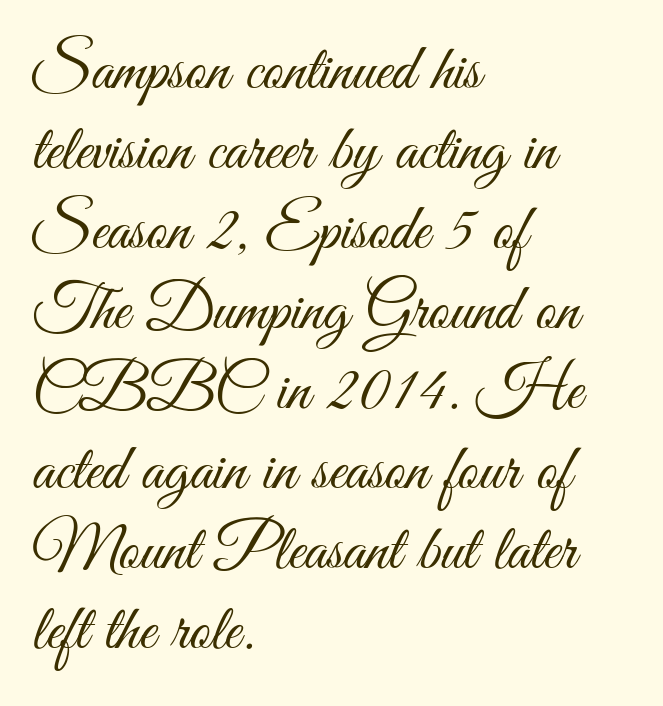
The image shows 65 px light, condensed sans-serif type; set left-aligned, line spacing 1.23x, normal letter spacing, not underlined; medium stroke contrast and a small x-height.
